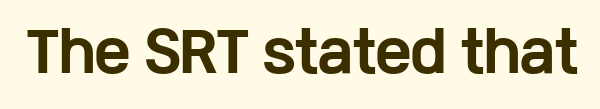
Notice how the stems are strictly vertical — no italics here. Weight check: bold — yes, fully. The letters carry no serifs — their stems end cleanly without finishing strokes. The specimen omits any rule beneath the text block's lines. These lines are rendered in a variable-pitch font. Inter-character spacing is left at the font's built-in metrics.
